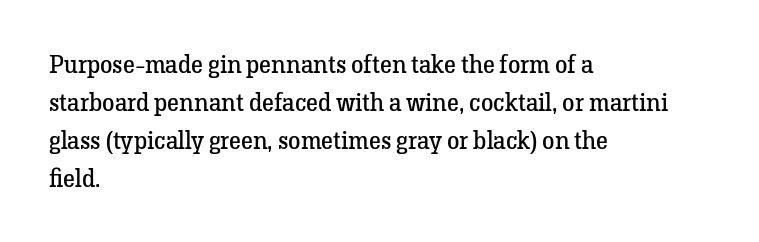
The font's upright variant was chosen for this text. The specimen omits any rule beneath the text block's lines. All the whitespace from short lines collects on the right. Tracking here is standard; glyphs follow each other at the usual distance.
